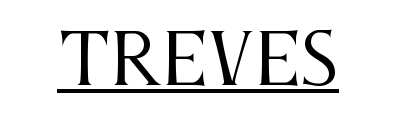
{"serif": "yes", "italic": "no", "bold": "no", "weight": "regular", "width": "condensed", "stroke_contrast": "medium", "x_height": "large", "monospaced": "no", "underline": "yes", "letter_spacing": "normal", "letter_spacing_em": 0.0, "glyph_px": 69}
